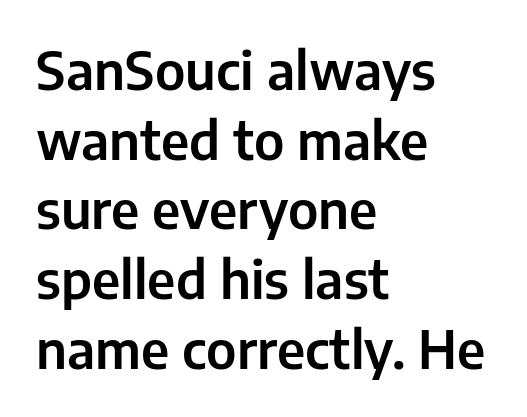
{"serif": "no", "italic": "no", "width": "normal", "stroke_contrast": "low", "x_height": "medium", "monospaced": "no", "underline": "no", "align": "left", "line_spacing": "normal", "line_spacing_ratio": 1.34, "letter_spacing": "normal", "letter_spacing_em": 0.0, "glyph_px": 52}
